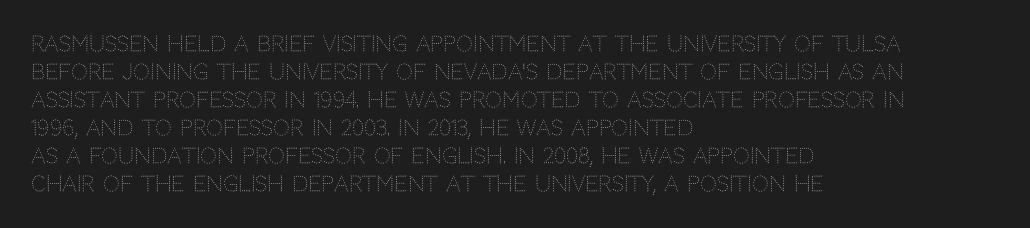
The paragraph has a hard left edge and a soft right edge. Rows of type keep a routine distance in the vertical direction. The letters sit at their default tracking, neither squeezed nor spread. Posture: vertical.
